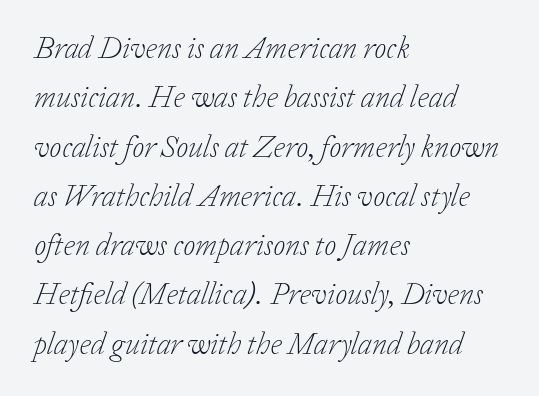
A typesetter would call this proportional, since set widths differ per character. What kind of face is this? One with serifs. Is the type slanted? Yes — the strokes lean at a clear angle. Each line starts at the same left margin while the right side varies.
